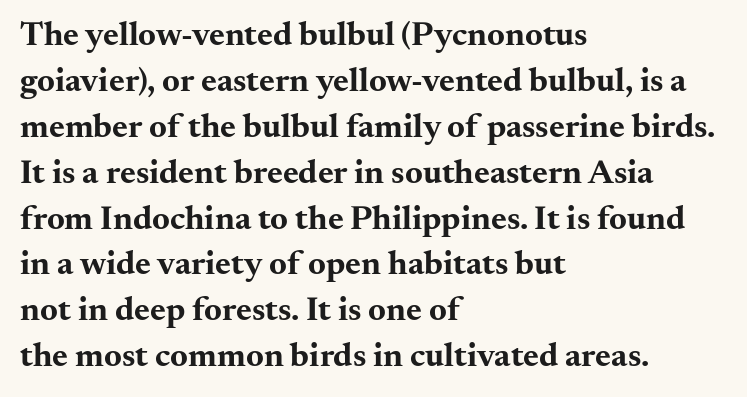
You can tell from the footed stems that serif type was used. Nope, not italic — everything's standing straight. If you measured baseline to baseline, you'd find a middling distance. Does extra space separate the letters? No, they use regular spacing. These lines are set flush left with a ragged right edge. Clear beneath every line of the passage.
